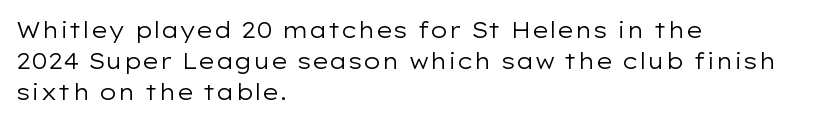
Summary of vertical rhythm: regular, with standard interline spacing. Short note: letters normally spaced. The font's upright variant was chosen for this text. Casual observation: everything's shoved over to the left.
